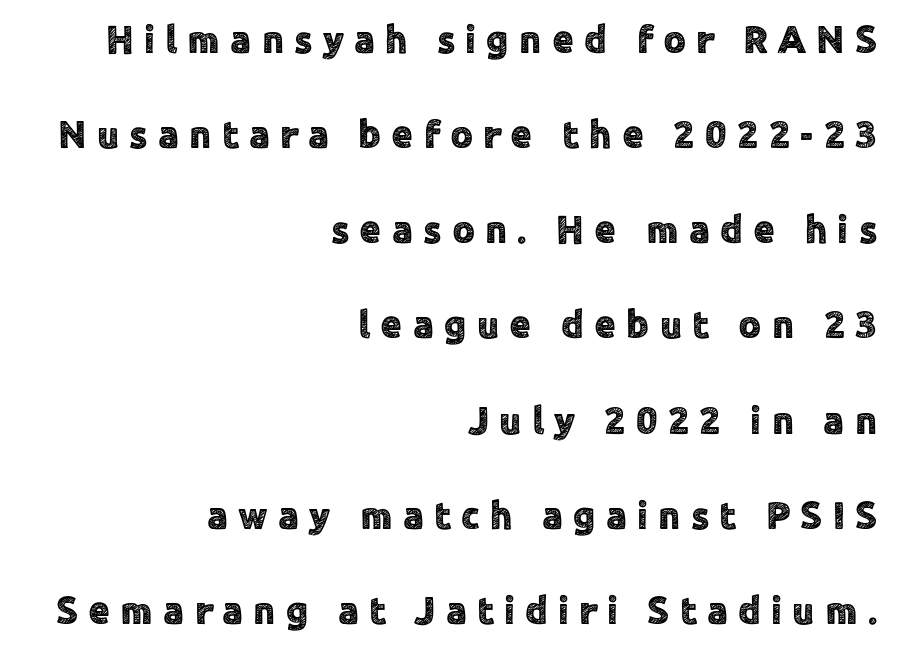
Q: Is the text italic (slanted)? A: No, it is upright.
Q: Is the typeface a serif or a sans-serif typeface? A: Sans-serif.
Q: Is the text underlined? A: No.
Q: How is the paragraph aligned? A: Right-aligned.
Q: Is the spacing between letters normal or unusually wide? A: Unusually wide.
Q: Is the spacing between lines tight, normal or loose? A: Loose.
Q: Width (condensed, normal, or wide)? A: Normal.
Q: x-height? A: Medium.
Q: Monospaced? A: No.
